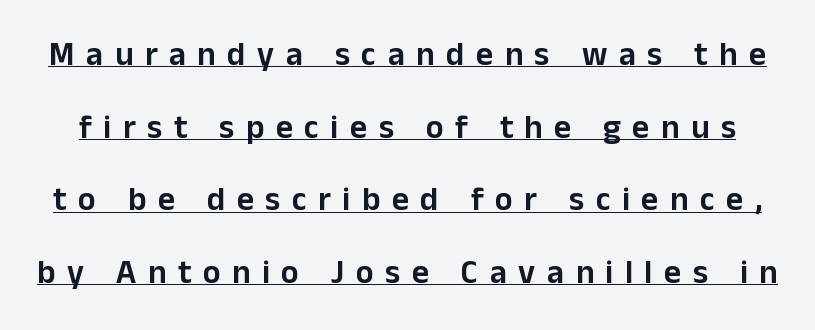
{"serif": "no", "italic": "no", "width": "normal", "stroke_contrast": "low", "x_height": "medium", "monospaced": "no", "underline": "yes", "line_spacing": "loose", "line_spacing_ratio": 2.2, "letter_spacing": "wide", "letter_spacing_em": 0.35, "glyph_px": 33}
